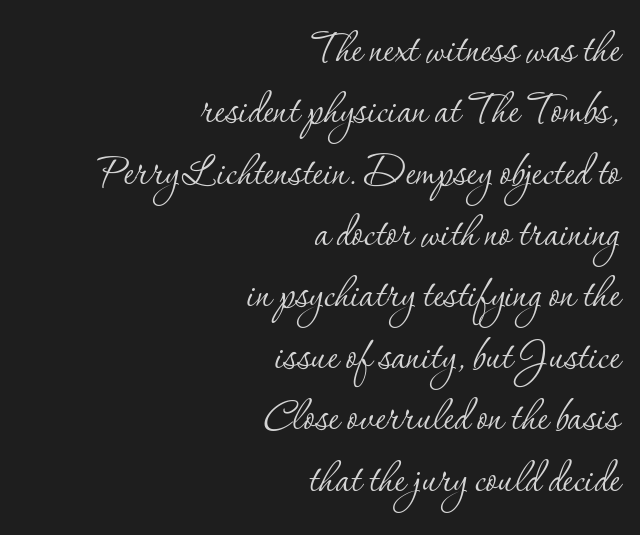
Q: Is the text bold? A: No.
Q: Is the text italic (slanted)? A: Yes.
Q: Is the typeface a serif or a sans-serif typeface? A: Serif.
Q: Is the text underlined? A: No.
Q: How is the paragraph aligned? A: Right-aligned.
Q: Is the spacing between letters normal or unusually wide? A: Normal.
Q: Width (condensed, normal, or wide)? A: Normal.
Q: Stroke contrast? A: Low.
Q: x-height? A: Small.
Q: Monospaced? A: No.
